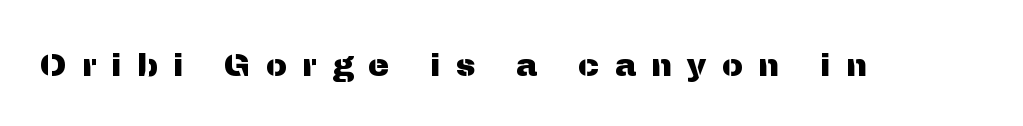
Character widths vary here, with narrow letters taking less room than wide ones. The area under the type is left untouched. Quick note: not italic, upright. Short note: letters widely spaced.
